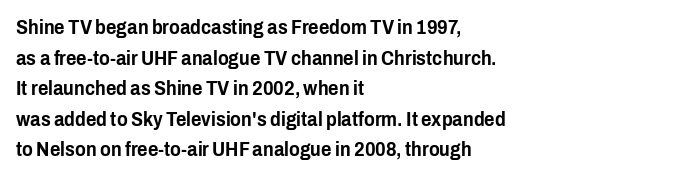
Posture: upright roman. Where is the straight margin? On the left. The passage shown stacks its lines at a standard gap. The passage shown is not underscored anywhere. The tracking reads as untouched default to a designer's eye.
